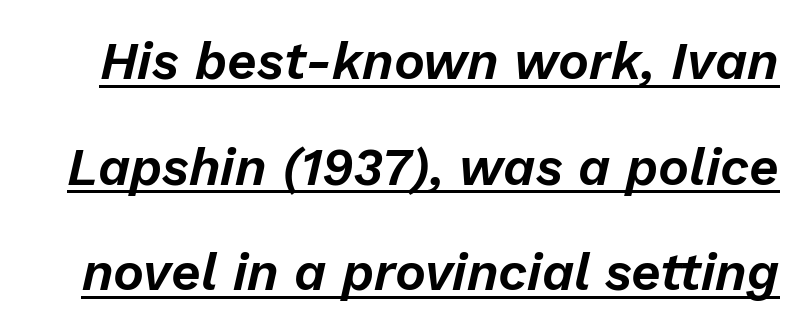
Q: Is the text italic (slanted)? A: Yes, it leans right by about 13 degrees.
Q: Is the text underlined? A: Yes.
Q: Is the spacing between letters normal or unusually wide? A: Normal.
Q: Is the spacing between lines tight, normal or loose? A: Loose.
Q: Width (condensed, normal, or wide)? A: Normal.
Q: Stroke contrast? A: Low.
Q: x-height? A: Medium.
Q: Monospaced? A: No.
